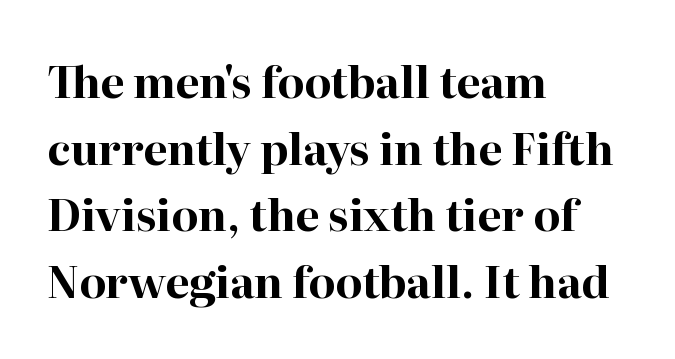
Q: Is the text bold? A: Yes.
Q: Is the text italic (slanted)? A: No, it is upright.
Q: Is the typeface a serif or a sans-serif typeface? A: Serif.
Q: Is the text underlined? A: No.
Q: How is the paragraph aligned? A: Left-aligned.
Q: Is the spacing between letters normal or unusually wide? A: Normal.
Q: Is the spacing between lines tight, normal or loose? A: Normal.
Q: Width (condensed, normal, or wide)? A: Normal.
Q: Stroke contrast? A: High.
Q: x-height? A: Medium.
Q: Monospaced? A: No.
